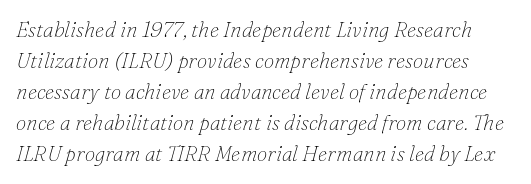
Here the glyphs are tracked normally, forming tight word shapes. The letterforms sit at book weight or below. Compared with typical paragraphs, the rows here are spaced about the same. The specimen omits any rule beneath the text block's lines. The text carries the slant typical of an italic or oblique font.
